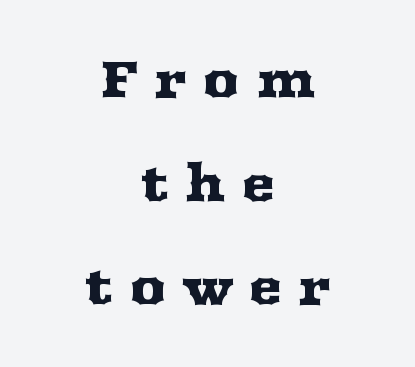
{"serif": "yes", "italic": "no", "width": "wide", "stroke_contrast": "medium", "x_height": "medium", "monospaced": "no", "underline": "no", "align": "center", "line_spacing": "loose", "line_spacing_ratio": 2.03, "letter_spacing": "wide", "letter_spacing_em": 0.29, "glyph_px": 51}
